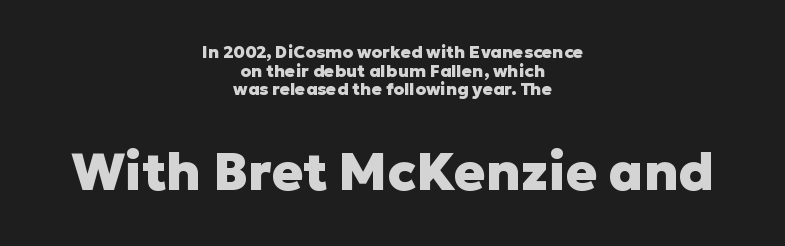
{"serif": "no", "italic": "no", "bold": "yes", "weight": "heavy", "width": "normal", "stroke_contrast": "low", "x_height": "medium", "monospaced": "no", "underline": "no", "align": "center", "line_spacing": "tight", "line_spacing_ratio": 1.1, "letter_spacing": "normal", "letter_spacing_em": 0.0, "larger_block": "second", "size_ratio": 3.06, "glyph_px": 52}
